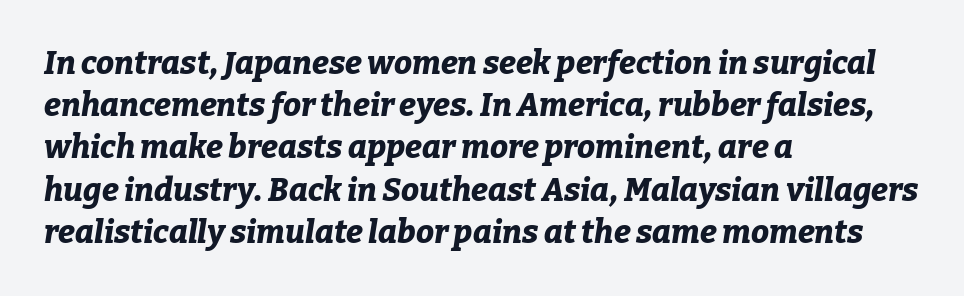
{"italic": "yes", "lean": "right", "slant_degrees": 9, "bold": "yes", "weight": "bold", "width": "normal", "stroke_contrast": "low", "x_height": "medium", "monospaced": "no", "underline": "no", "align": "left", "line_spacing": "normal", "line_spacing_ratio": 1.32, "letter_spacing": "normal", "letter_spacing_em": 0.0, "glyph_px": 32}
